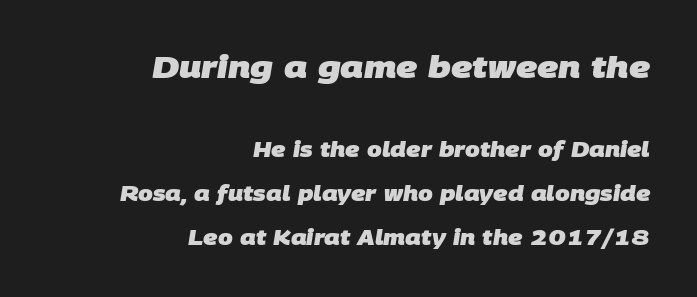
Q: Is the text bold? A: Yes.
Q: Is the typeface a serif or a sans-serif typeface? A: Sans-serif.
Q: Is the text underlined? A: No.
Q: How is the paragraph aligned? A: Right-aligned.
Q: Is the spacing between letters normal or unusually wide? A: Normal.
Q: Is the spacing between lines tight, normal or loose? A: Loose.
Q: Which block of text is set in a larger size, the first (top) or the second (bottom)? A: The first (top) one.
Q: Width (condensed, normal, or wide)? A: Normal.
Q: Stroke contrast? A: Low.
Q: x-height? A: Large.
Q: Monospaced? A: No.
